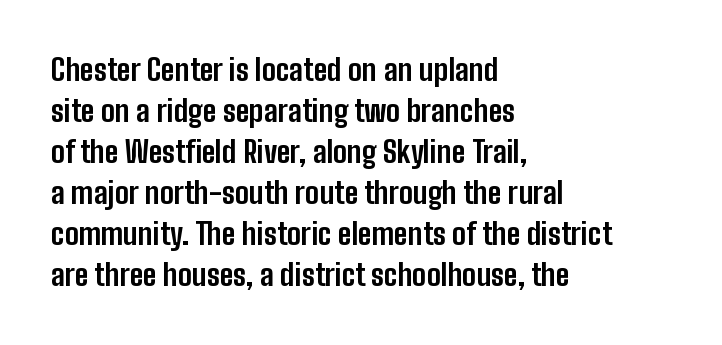
The image shows 30 px bold, condensed sans-serif type, upright; set left-aligned, normal line spacing (1.37x), normal letter spacing, not underlined; low stroke contrast and a medium x-height.
